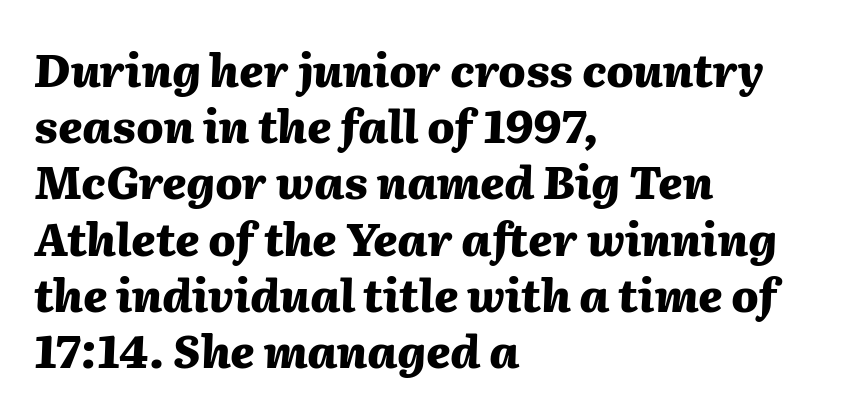
Tracking value appears to be zero — textbook default spacing. This sample has the flowing, uneven cadence of proportional lettering. How would I describe the line gaps? Plain and ordinary. Reading down the block, your eye returns to a fixed left position each line. Only glyphs here, with clear space below each row.
